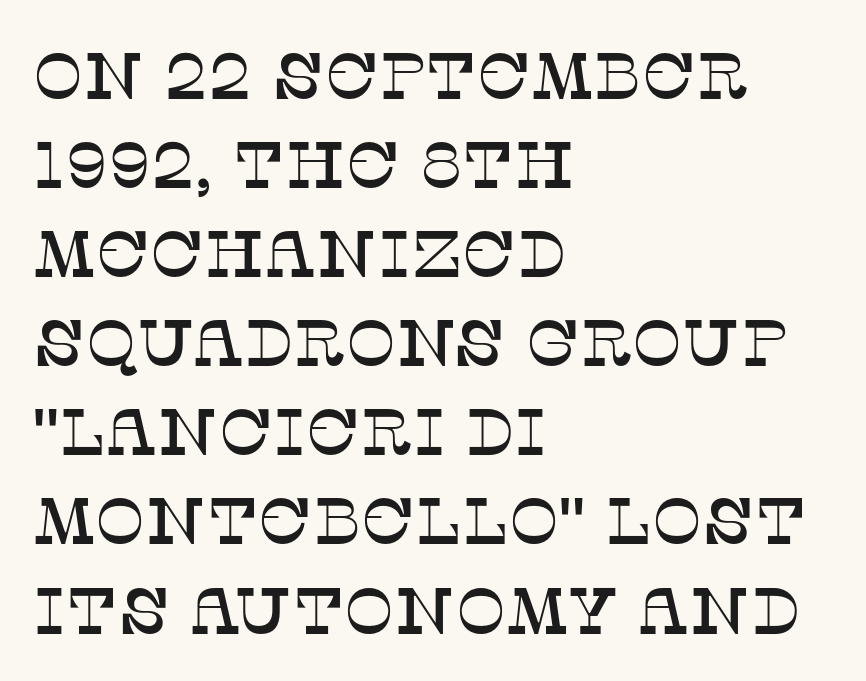
Q: Is the text italic (slanted)? A: No, it is upright.
Q: Is the typeface a serif or a sans-serif typeface? A: Serif.
Q: Is the text underlined? A: No.
Q: How is the paragraph aligned? A: Left-aligned.
Q: Is the spacing between letters normal or unusually wide? A: Normal.
Q: Is the spacing between lines tight, normal or loose? A: Normal.
Q: Width (condensed, normal, or wide)? A: Normal.
Q: Stroke contrast? A: Low.
Q: x-height? A: Large.
Q: Monospaced? A: No.
